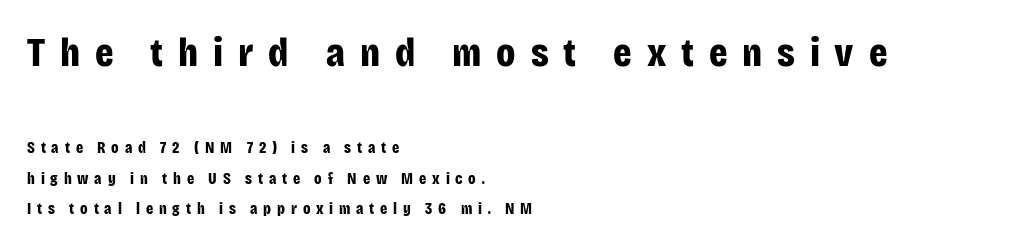
Glance below the letters and you will spot only blank space. The block of text is sparse from top to bottom, with ample space between rows. Observe the absence of serifs on each vertical stroke in this sample. The line texture is sparse and dotted thanks to wide tracking.
